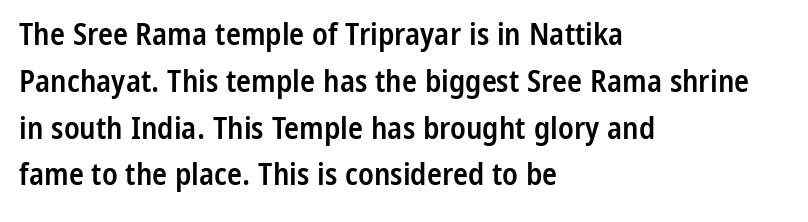
Q: Is the text bold? A: Semi-bold.
Q: Is the text italic (slanted)? A: No, it is upright.
Q: Is the typeface a serif or a sans-serif typeface? A: Sans-serif.
Q: Is the text underlined? A: No.
Q: How is the paragraph aligned? A: Left-aligned.
Q: Is the spacing between letters normal or unusually wide? A: Normal.
Q: Is the spacing between lines tight, normal or loose? A: Normal.
Q: Width (condensed, normal, or wide)? A: Condensed.
Q: Stroke contrast? A: Low.
Q: x-height? A: Medium.
Q: Monospaced? A: No.
